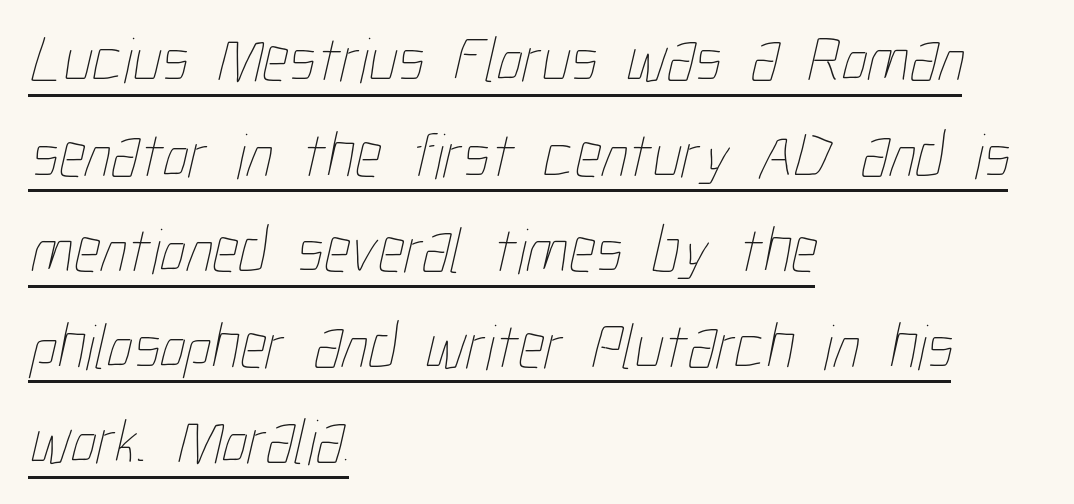
{"bold": "no", "weight": "thin", "width": "condensed", "stroke_contrast": "low", "x_height": "medium", "monospaced": "no", "underline": "yes", "align": "left", "line_spacing": "normal", "line_spacing_ratio": 1.47, "letter_spacing": "normal", "letter_spacing_em": 0.0, "glyph_px": 65}
